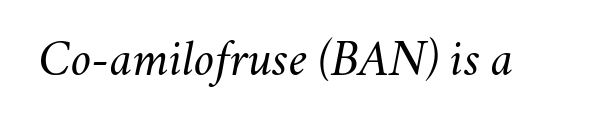
{"italic": "yes", "lean": "right", "slant_degrees": 11, "bold": "no", "weight": "regular", "width": "normal", "stroke_contrast": "medium", "x_height": "small", "monospaced": "no", "underline": "no", "letter_spacing": "normal", "letter_spacing_em": 0.0, "glyph_px": 50}
